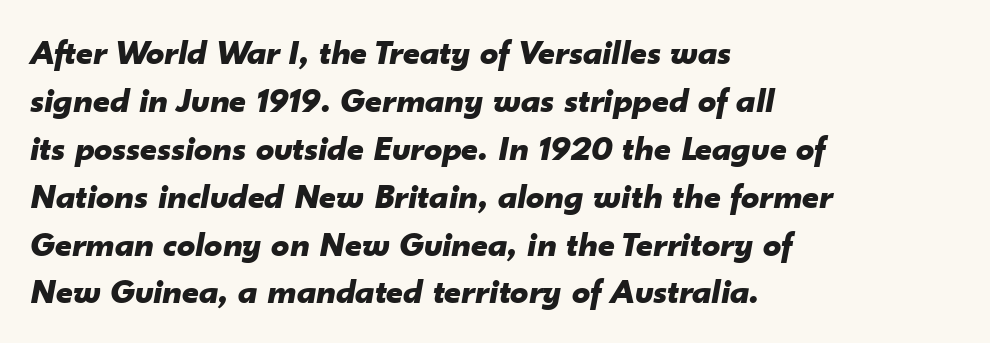
Honestly, the row spacing looks completely unremarkable. Yep, that's italic — everything's leaning. Character widths vary here, with narrow letters taking less room than wide ones. These lines keep a tight, regular rhythm from letter to letter. Lines of text with bare space underneath.
